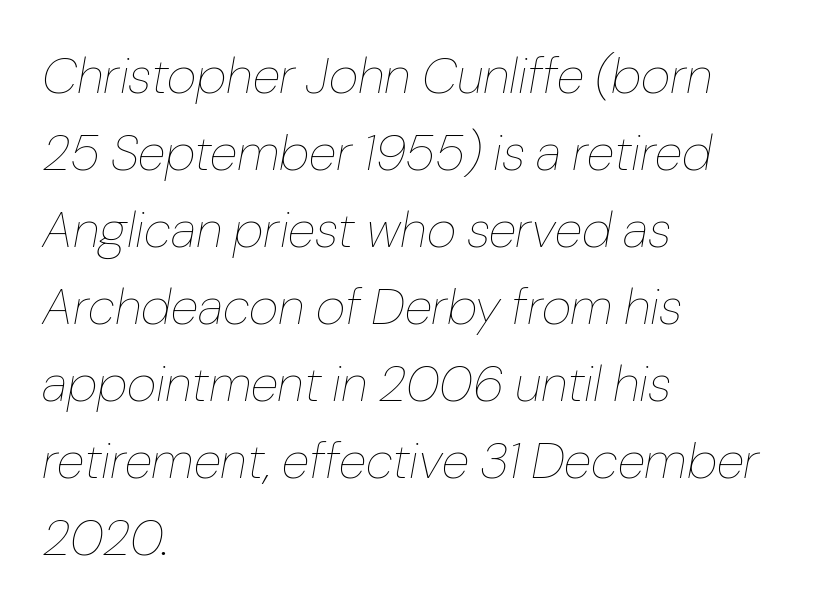
The image shows 51 px thin type, italic (leaning right); set left-aligned, normal line spacing (1.51x), normal letter spacing, not underlined; low stroke contrast and a medium x-height.
